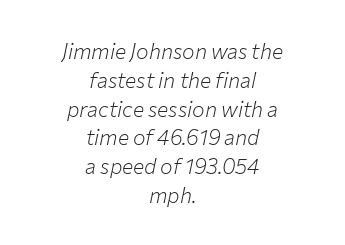
The image shows 21 px text type, italic (leaning right); set centered, normal line spacing (1.37x), normal letter spacing, not underlined.
